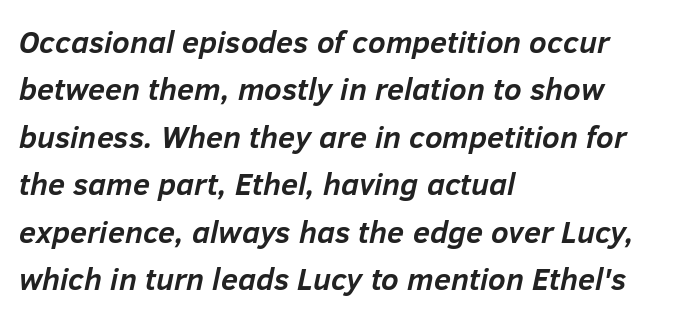
Q: Is the text bold? A: Yes.
Q: Is the text italic (slanted)? A: Yes, it leans right by about 12 degrees.
Q: Is the text underlined? A: No.
Q: How is the paragraph aligned? A: Left-aligned.
Q: Is the spacing between letters normal or unusually wide? A: Normal.
Q: Is the spacing between lines tight, normal or loose? A: Normal.
Q: Width (condensed, normal, or wide)? A: Normal.
Q: Stroke contrast? A: Low.
Q: x-height? A: Medium.
Q: Monospaced? A: No.
